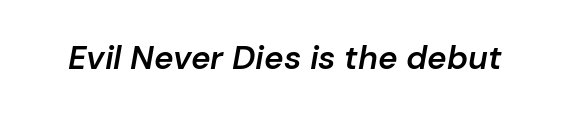
The image shows 33 px semibold type, italic (leaning right); set normal letter spacing, not underlined; low stroke contrast and a medium x-height.
